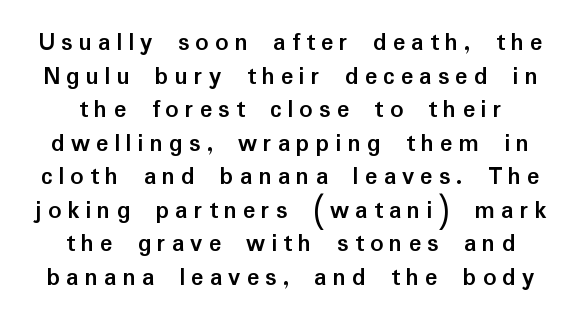
How would I describe the line gaps? Plain and ordinary. Typesetter's note: full bold, strokes at maximum text heaviness. Substantial extra tracking has been applied to these lines. Only glyphs here, with clear space below each row. This sample uses an upright cut, with every glyph sitting square on the baseline.
